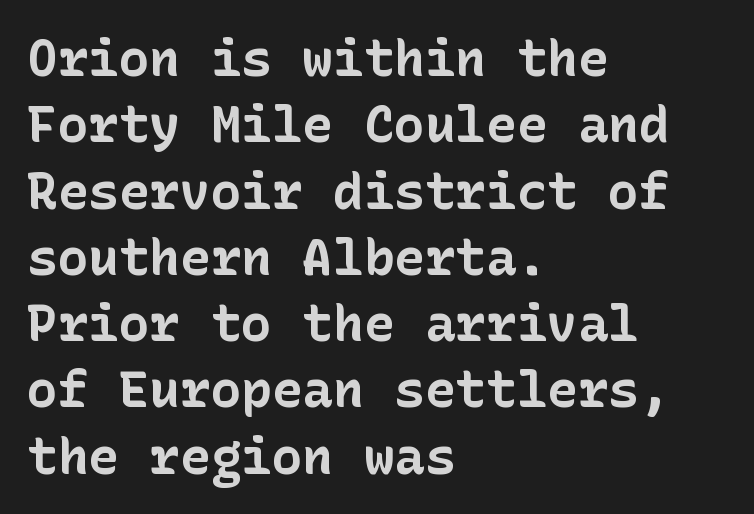
{"serif": "no", "italic": "no", "bold": "yes", "weight": "bold", "width": "normal", "stroke_contrast": "low", "x_height": "medium", "underline": "no", "align": "left", "line_spacing": "normal", "line_spacing_ratio": 1.3, "letter_spacing": "normal", "letter_spacing_em": 0.0, "glyph_px": 51}
